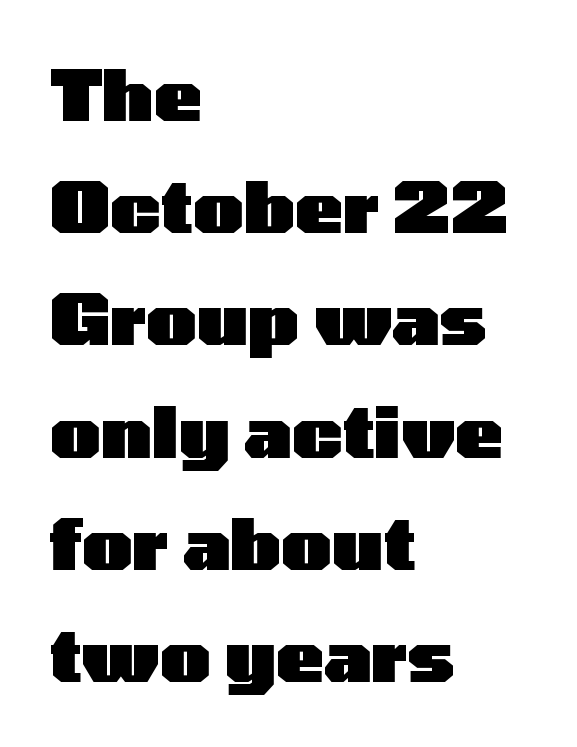
A student would call this left alignment; a typographer would say flush left, rag right. Quick note: not italic, upright. Looks like regular typesetting: each glyph gets only the width it needs. Plain, unruled lines of type.
